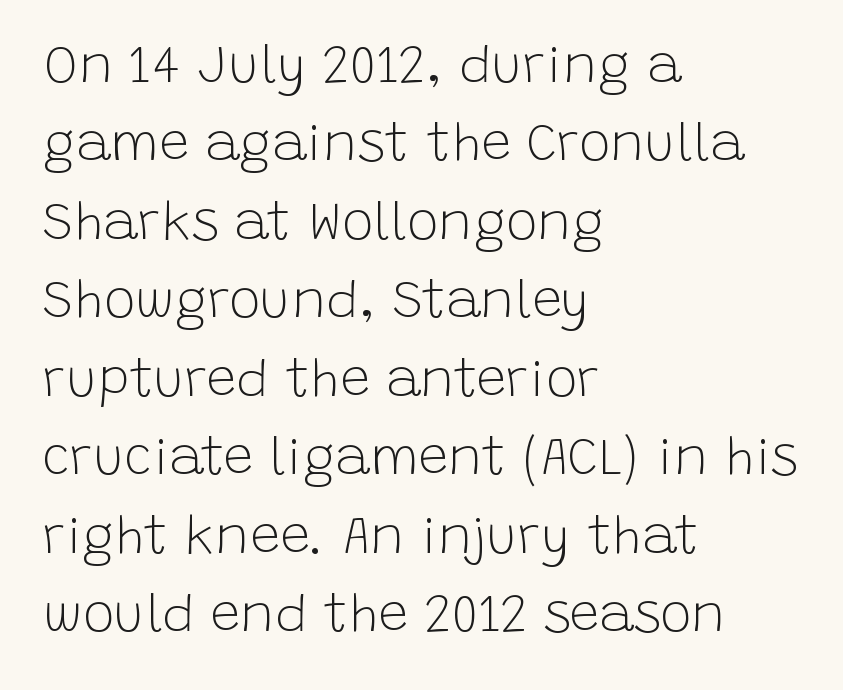
The image shows 53 px light sans-serif type, upright; set left-aligned, normal line spacing (1.48x), normal letter spacing, not underlined; low stroke contrast and a large x-height.
